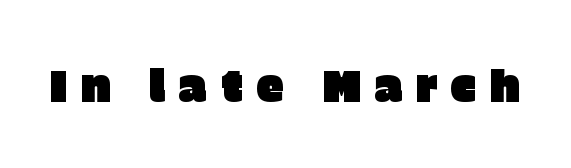
The designer went with a sans here, leaving each stem footless. Looks like regular typesetting: each glyph gets only the width it needs. A typesetter would mark this as roman, not italic. You could only call the tracking loose — the letters float apart. Anything drawn beneath the words? Only blank space.
